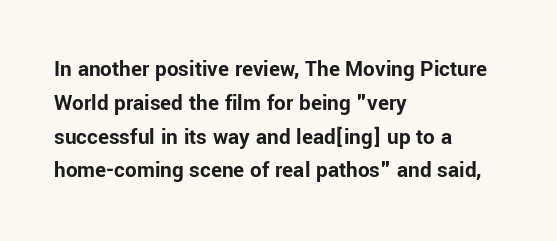
The image shows 23 px bold type, upright; set left-aligned, normal line spacing (1.47x), normal letter spacing, not underlined.
